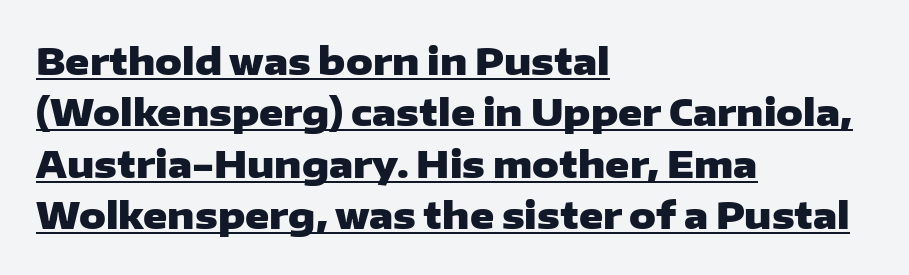
{"serif": "no", "italic": "no", "bold": "yes", "weight": "heavy", "width": "wide", "stroke_contrast": "low", "x_height": "medium", "monospaced": "no", "underline": "yes", "align": "left", "line_spacing": "normal", "line_spacing_ratio": 1.39, "letter_spacing": "normal", "letter_spacing_em": 0.0, "glyph_px": 37}
